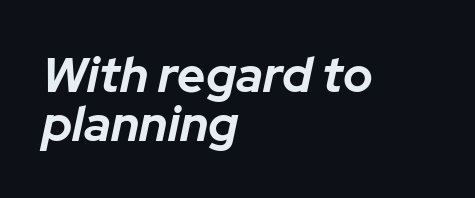
Teacher's note: observe the even left margin — that is flush-left alignment. Baseline-to-baseline distance is barely more than the letter height. The face used here has a pronounced slope to its letters. Here the designer chose a conventional face with non-uniform glyph widths. Rule under the text: the space is simply empty. The face used here has the dense, thick strokes of a bold.
